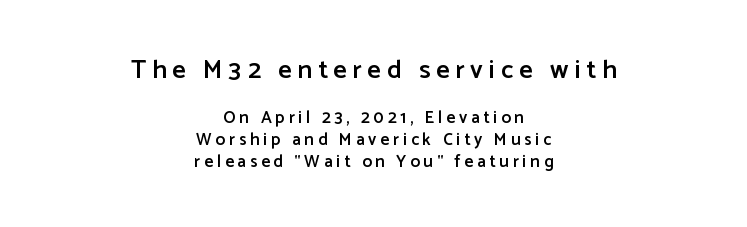
{"italic": "no", "bold": "semi", "underline": "no", "align": "center", "line_spacing": "normal", "line_spacing_ratio": 1.31, "letter_spacing": "wide", "letter_spacing_em": 0.23, "larger_block": "first", "size_ratio": 1.53, "glyph_px": 26}
